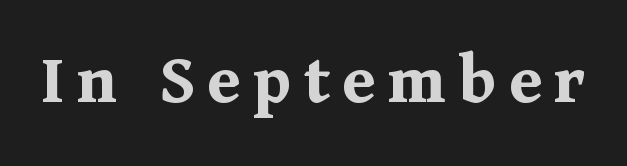
Rendered with straight, roman letterforms. Varying glyph widths throughout — classic text-font behaviour. Notice how thick the strokes are: this is what a full bold looks like. Underline: absent. I'd call this a serif setting — the letters wear small feet.
